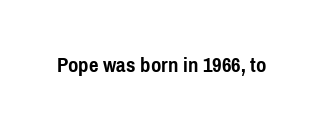
The letterforms sit shoulder to shoulder at normal distance. These lines were composed using upright roman letters. Check the space under the baseline: it is left empty. The sample has been set heavy, in full bold.
